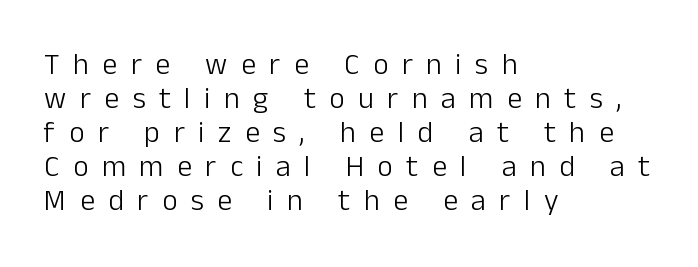
{"serif": "no", "italic": "no", "bold": "no", "weight": "light", "width": "normal", "stroke_contrast": "low", "x_height": "medium", "monospaced": "no", "underline": "no", "align": "left", "line_spacing": "tight", "line_spacing_ratio": 1.13, "letter_spacing": "wide", "letter_spacing_em": 0.45, "glyph_px": 30}
